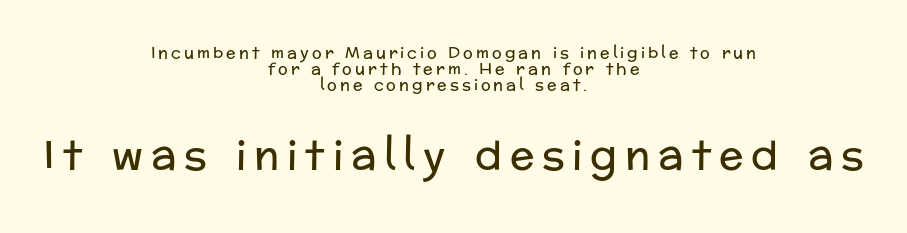
A typesetter would call this proportional, since set widths differ per character. The designer gave the closing block more size than the opening block. Beneath every word, the page is bare. Nope, no serifs anywhere on these letters. You can tell it's not italic because the verticals are truly vertical.
